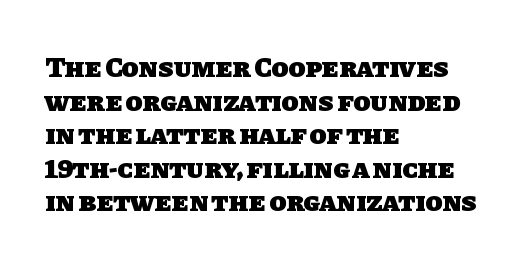
Q: Is the text bold? A: Yes.
Q: Is the typeface a serif or a sans-serif typeface? A: Sans-serif.
Q: Is the text underlined? A: No.
Q: How is the paragraph aligned? A: Left-aligned.
Q: Is the spacing between letters normal or unusually wide? A: Normal.
Q: Width (condensed, normal, or wide)? A: Normal.
Q: Stroke contrast? A: Low.
Q: x-height? A: Large.
Q: Monospaced? A: No.
